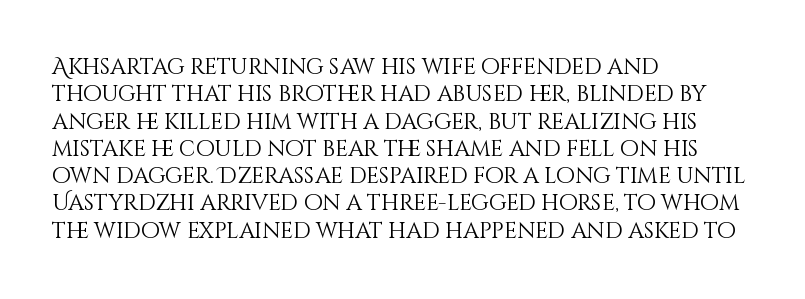
Q: Is the text bold? A: No.
Q: Is the text italic (slanted)? A: No, it is upright.
Q: Is the text underlined? A: No.
Q: How is the paragraph aligned? A: Left-aligned.
Q: Is the spacing between letters normal or unusually wide? A: Normal.
